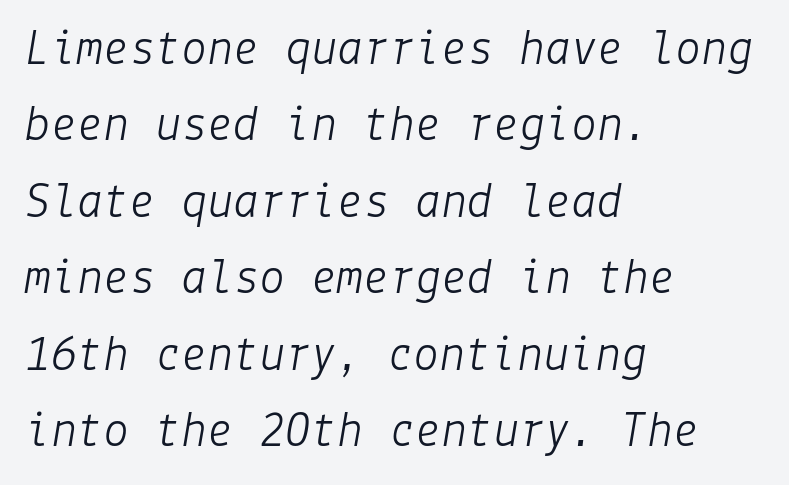
{"italic": "yes", "lean": "right", "slant_degrees": 9, "bold": "no", "weight": "light", "width": "normal", "stroke_contrast": "low", "x_height": "medium", "underline": "no", "align": "left", "line_spacing": "normal", "line_spacing_ratio": 1.47, "letter_spacing": "normal", "letter_spacing_em": 0.0, "glyph_px": 52}
